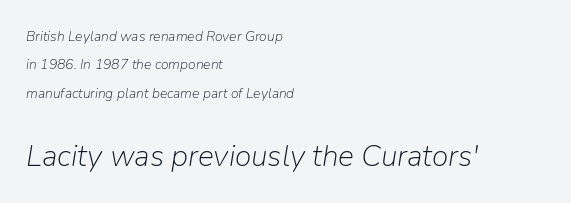
Q: Is the text bold? A: No.
Q: Is the text italic (slanted)? A: Yes, it leans right by about 9 degrees.
Q: Is the text underlined? A: No.
Q: How is the paragraph aligned? A: Left-aligned.
Q: Is the spacing between letters normal or unusually wide? A: Normal.
Q: Is the spacing between lines tight, normal or loose? A: Loose.
Q: Which block of text is set in a larger size, the first (top) or the second (bottom)? A: The second (bottom) one.
Q: Width (condensed, normal, or wide)? A: Normal.
Q: Stroke contrast? A: Low.
Q: x-height? A: Medium.
Q: Monospaced? A: No.
